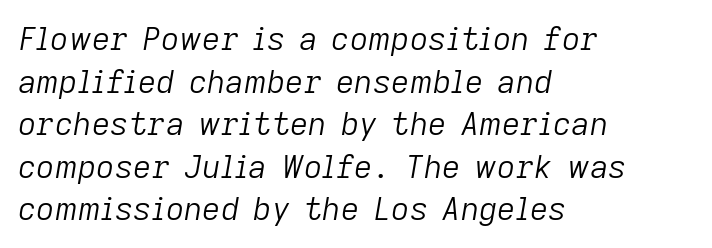
Q: Is the text bold? A: No.
Q: Is the text italic (slanted)? A: Yes, it leans right by about 9 degrees.
Q: Is the text underlined? A: No.
Q: How is the paragraph aligned? A: Left-aligned.
Q: Is the spacing between letters normal or unusually wide? A: Normal.
Q: Is the spacing between lines tight, normal or loose? A: Normal.
Q: Width (condensed, normal, or wide)? A: Normal.
Q: Stroke contrast? A: Low.
Q: x-height? A: Medium.
Q: Monospaced? A: No.
